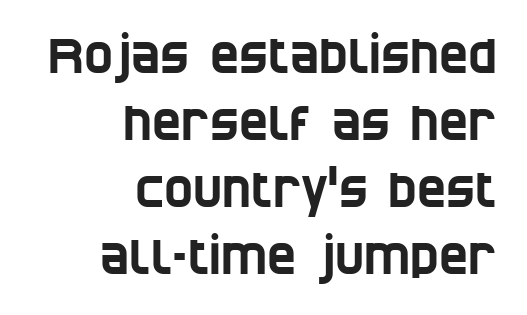
Q: Is the typeface a serif or a sans-serif typeface? A: Sans-serif.
Q: Is the text underlined? A: No.
Q: How is the paragraph aligned? A: Right-aligned.
Q: Is the spacing between letters normal or unusually wide? A: Normal.
Q: Is the spacing between lines tight, normal or loose? A: Normal.
Q: Width (condensed, normal, or wide)? A: Condensed.
Q: Stroke contrast? A: Low.
Q: x-height? A: Large.
Q: Monospaced? A: No.
